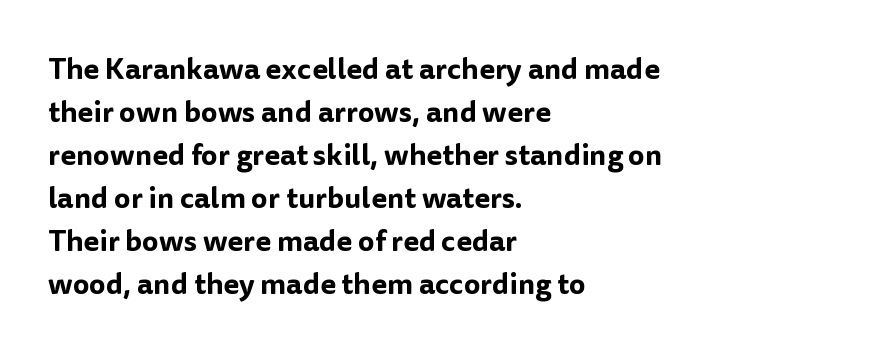
{"serif": "no", "italic": "no", "width": "normal", "stroke_contrast": "low", "x_height": "medium", "monospaced": "no", "underline": "no", "align": "left", "line_spacing": "normal", "line_spacing_ratio": 1.48, "letter_spacing": "normal", "letter_spacing_em": 0.0, "glyph_px": 29}
